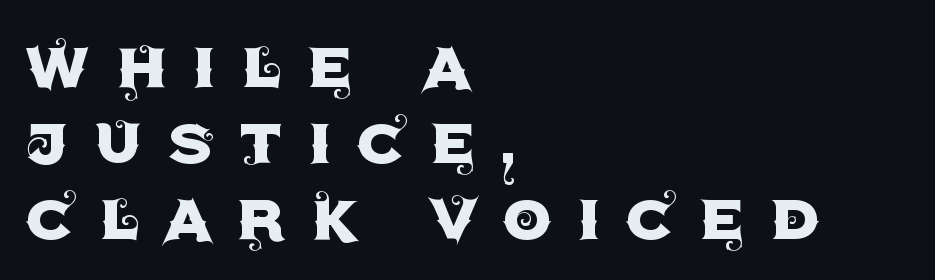
Nothing sits at the stroke ends, so this counts as sans-serif. The lettering stays uniformly vertical, giving the passage a roman look. The rendering uses natural spacing where letterforms have individual widths. Type without underlining. Notice how descenders almost collide with the ascenders below — that's tight leading. The compositor pushed each line to the left boundary.
